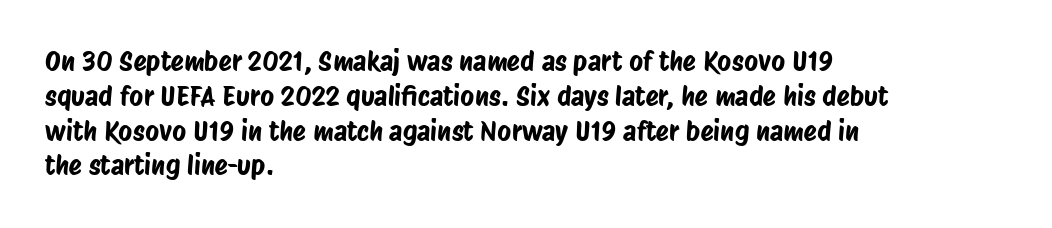
Only glyphs here, with clear space below each row. Students, note that the glyphs here touch the page at normal intervals. Regular leading. The ragged edge is on the right, which tells us the setting is flush left.
